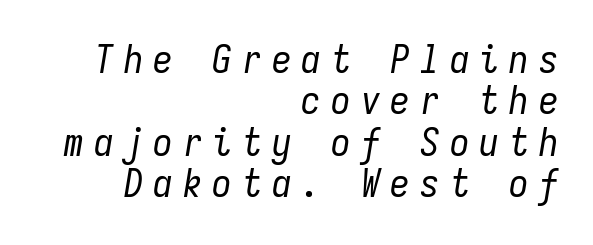
{"italic": "yes", "lean": "right", "slant_degrees": 9, "bold": "no", "weight": "regular", "width": "condensed", "stroke_contrast": "low", "x_height": "medium", "monospaced": "yes", "underline": "no", "align": "right", "line_spacing": "tight", "line_spacing_ratio": 1.06, "letter_spacing": "wide", "letter_spacing_em": 0.26, "glyph_px": 39}
